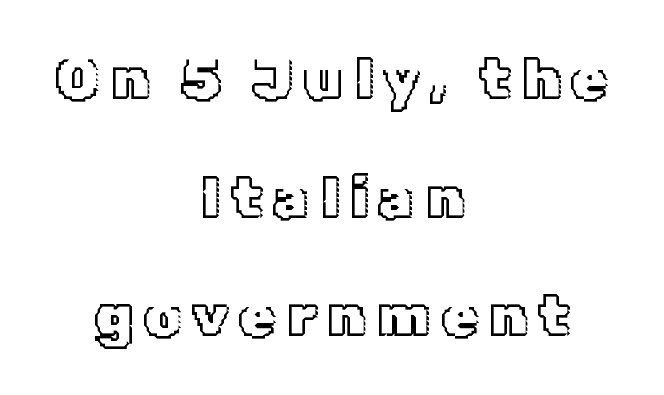
The image shows 59 px text type, upright; set centered, loose line spacing (2.01x), not underlined; a medium x-height.
